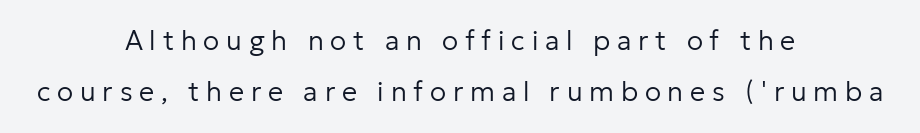
Q: Is the text bold? A: No.
Q: Is the text italic (slanted)? A: No, it is upright.
Q: Is the text underlined? A: No.
Q: How is the paragraph aligned? A: Centered.
Q: Is the spacing between letters normal or unusually wide? A: Unusually wide.
Q: Is the spacing between lines tight, normal or loose? A: Loose.
